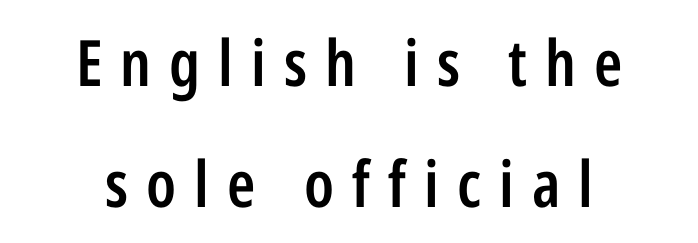
Centered paragraph, ragged on both sides. Think of a printed novel: that variable character pitch is what you see here. Notice the strokes are somewhat thickened but not fully heavy: this is a semibold. The type family on display is of the sans-serif kind.
